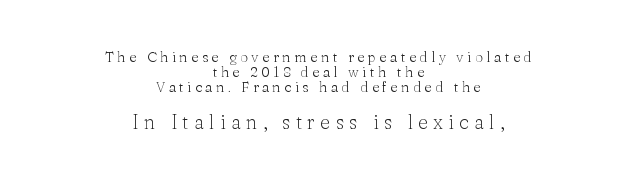
The designer gave the closing block more size than the opening block. Cramped leading. Letter spacing: wide. The axis of the letterforms is exactly vertical. Counters stay open thanks to moderate or lighter strokes.
